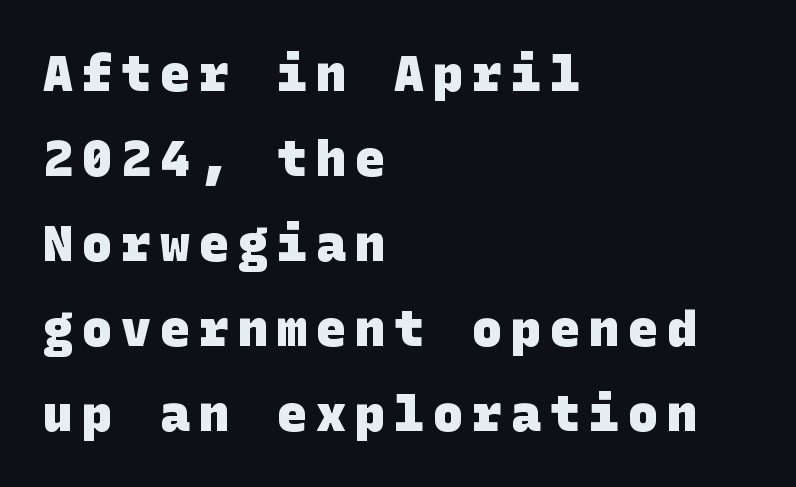
The image shows 50 px heavy sans-serif type; set left-aligned, normal line spacing (1.7x), not underlined; low stroke contrast and a large x-height.
